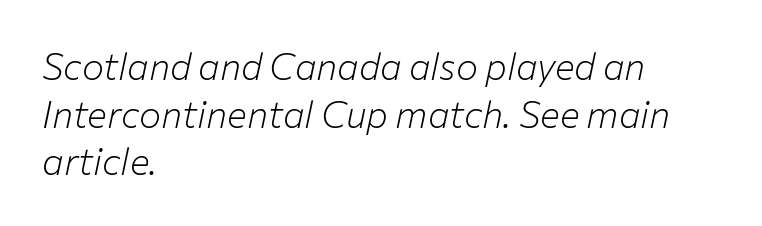
{"italic": "yes", "lean": "right", "slant_degrees": 12, "bold": "no", "weight": "light", "width": "normal", "stroke_contrast": "low", "x_height": "medium", "monospaced": "no", "underline": "no", "align": "left", "line_spacing": "normal", "line_spacing_ratio": 1.29, "letter_spacing": "normal", "letter_spacing_em": 0.0, "glyph_px": 37}
